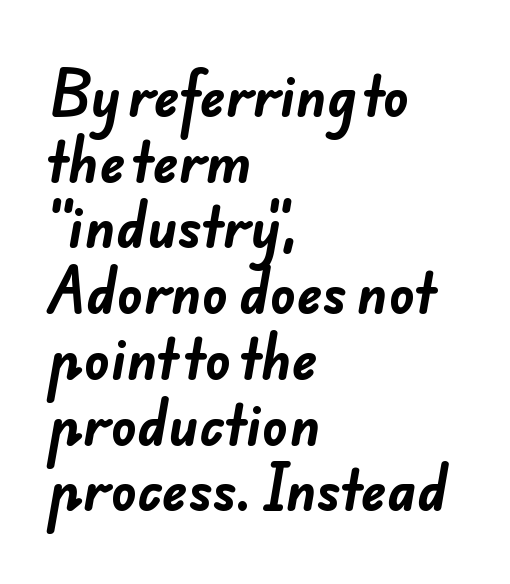
In terms of weight, the rendering is a true, heavy bold. The strip under each line holds only bare page. Is the block centered? No — it sits flush against the left margin. A typesetter would label this face a sans. This sample uses plain, unmodified letter spacing. Do the characters align in a grid? No, the font is proportional.
